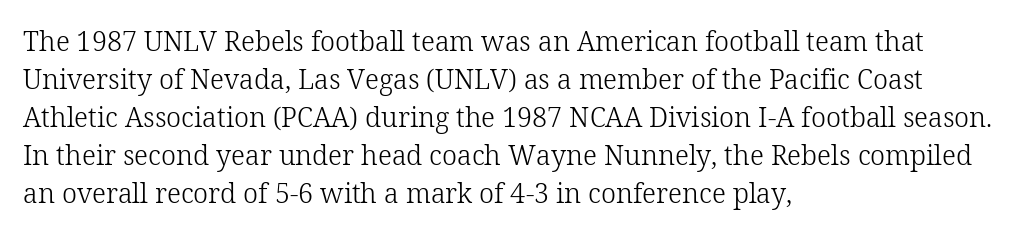
Q: Is the text bold? A: No.
Q: Is the text italic (slanted)? A: No, it is upright.
Q: Is the text underlined? A: No.
Q: How is the paragraph aligned? A: Left-aligned.
Q: Is the spacing between letters normal or unusually wide? A: Normal.
Q: Is the spacing between lines tight, normal or loose? A: Normal.
